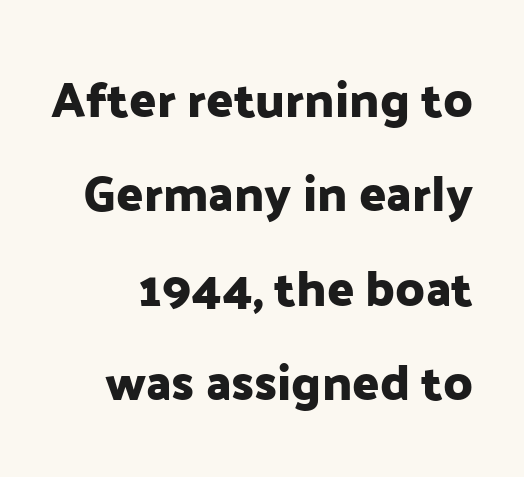
The image shows 50 px sans-serif type, upright; set line spacing 1.89x, normal letter spacing, not underlined; low stroke contrast and a medium x-height.
